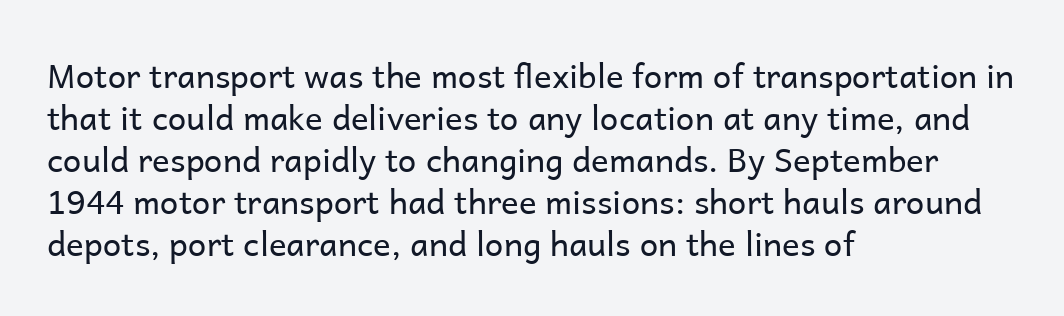
Q: Is the text bold? A: No.
Q: Is the text italic (slanted)? A: No, it is upright.
Q: Is the typeface a serif or a sans-serif typeface? A: Sans-serif.
Q: Is the text underlined? A: No.
Q: How is the paragraph aligned? A: Left-aligned.
Q: Is the spacing between letters normal or unusually wide? A: Normal.
Q: Is the spacing between lines tight, normal or loose? A: Normal.
Q: Width (condensed, normal, or wide)? A: Normal.
Q: Stroke contrast? A: Low.
Q: x-height? A: Medium.
Q: Monospaced? A: No.
